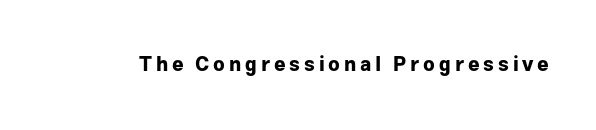
The type sits square on the baseline with zero lean. Lines of text with bare space underneath. Does the weight exceed regular? Yes, all the way to bold.
